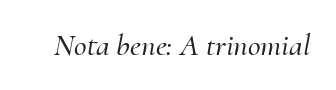
{"serif": "yes", "italic": "yes", "lean": "right", "slant_degrees": 10, "width": "normal", "stroke_contrast": "medium", "x_height": "small", "monospaced": "no", "underline": "no", "letter_spacing": "normal", "letter_spacing_em": 0.0, "glyph_px": 31}
